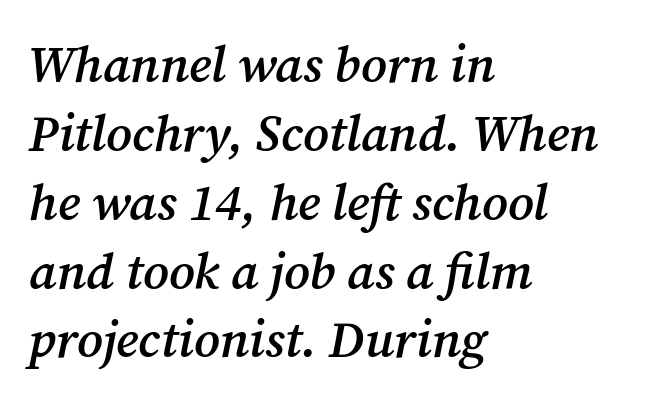
Nobody touched the tracking dial on this one. Anything drawn beneath the words? Only blank space. Unlike a clean sans, this face finishes its strokes with serifs. How heavy is the stroke? Medium-heavy — a semibold, shy of bold.
